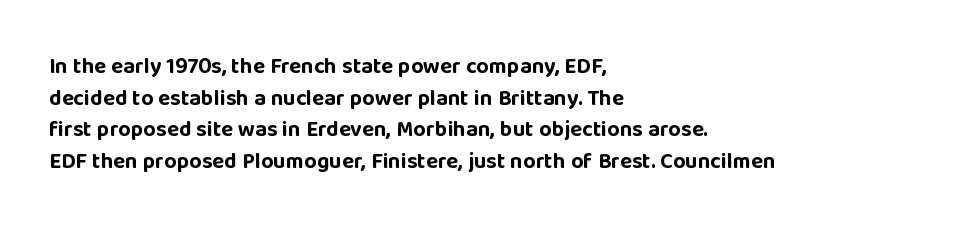
Q: Is the text bold? A: Yes.
Q: Is the text italic (slanted)? A: No, it is upright.
Q: Is the text underlined? A: No.
Q: How is the paragraph aligned? A: Left-aligned.
Q: Is the spacing between letters normal or unusually wide? A: Normal.
Q: Is the spacing between lines tight, normal or loose? A: Normal.
